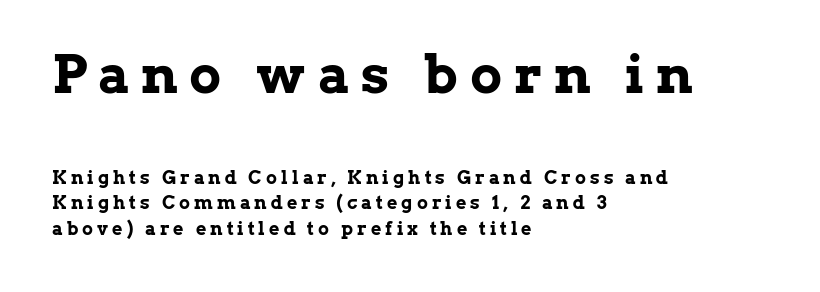
{"serif": "yes", "italic": "no", "bold": "yes", "weight": "bold", "width": "normal", "stroke_contrast": "low", "x_height": "medium", "monospaced": "no", "underline": "no", "align": "left", "line_spacing": "normal", "line_spacing_ratio": 1.42, "letter_spacing": "wide", "letter_spacing_em": 0.23, "larger_block": "first", "size_ratio": 2.94, "glyph_px": 53}
